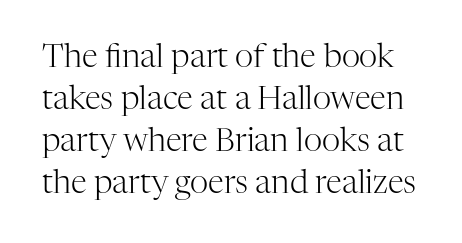
Q: Is the text bold? A: No.
Q: Is the text italic (slanted)? A: No, it is upright.
Q: Is the typeface a serif or a sans-serif typeface? A: Serif.
Q: Is the text underlined? A: No.
Q: Is the spacing between letters normal or unusually wide? A: Normal.
Q: Is the spacing between lines tight, normal or loose? A: Normal.
Q: Width (condensed, normal, or wide)? A: Normal.
Q: Stroke contrast? A: High.
Q: x-height? A: Medium.
Q: Monospaced? A: No.
